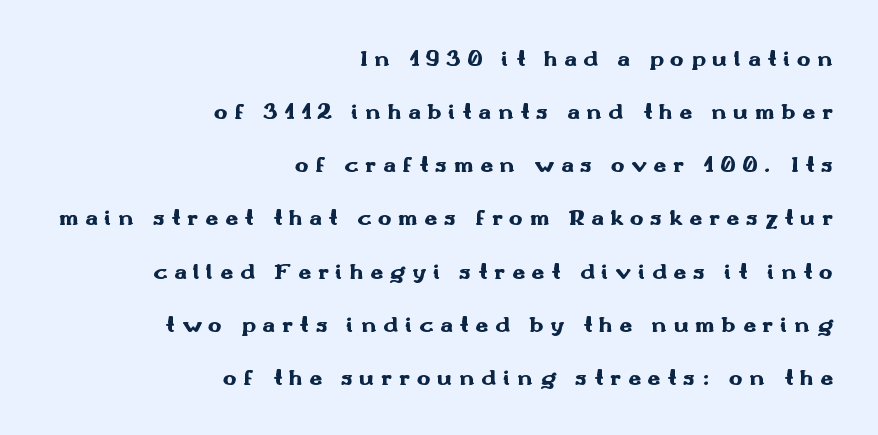
{"italic": "no", "bold": "yes", "underline": "no", "align": "right", "line_spacing": "loose", "line_spacing_ratio": 2.31, "letter_spacing": "wide", "letter_spacing_em": 0.29, "glyph_px": 23}
